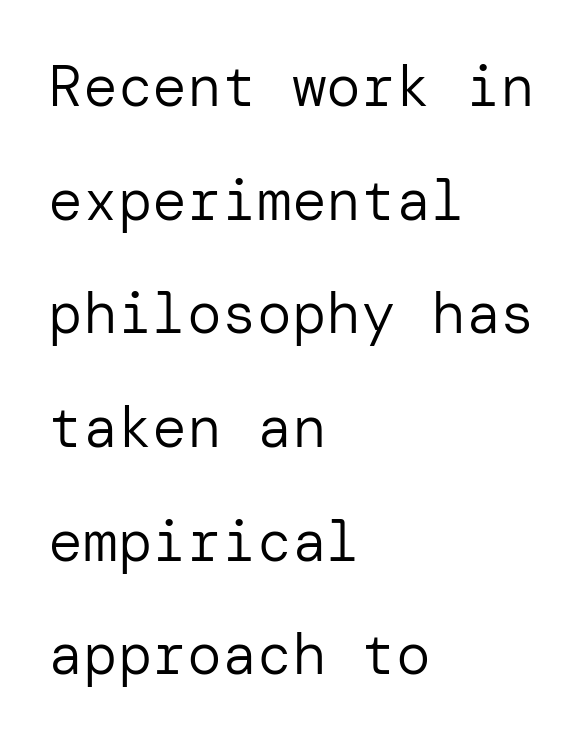
Q: Is the text bold? A: No.
Q: Is the text italic (slanted)? A: No, it is upright.
Q: Is the typeface a serif or a sans-serif typeface? A: Sans-serif.
Q: Is the text underlined? A: No.
Q: How is the paragraph aligned? A: Left-aligned.
Q: Is the spacing between letters normal or unusually wide? A: Normal.
Q: Is the spacing between lines tight, normal or loose? A: Loose.
Q: Width (condensed, normal, or wide)? A: Normal.
Q: Stroke contrast? A: Low.
Q: x-height? A: Medium.
